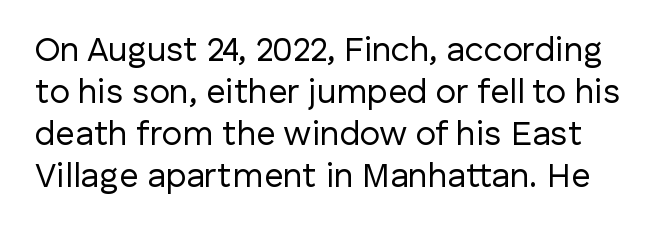
Words float on clear page, feet unadorned. The passage shown is not bold in any degree. Serifs: no, the terminals of the letterforms are clean. The rendering keeps characters at their native spacing. The type sits square on the baseline with zero lean. Looks like regular typesetting: each glyph gets only the width it needs.
